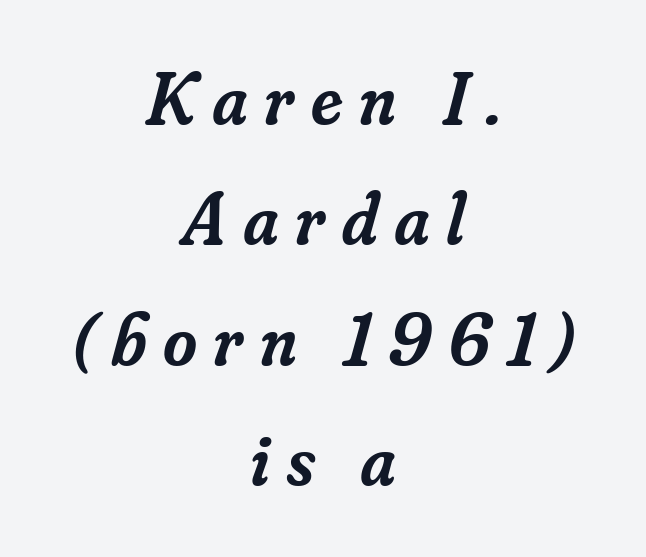
Q: Is the text bold? A: Semi-bold.
Q: Is the text italic (slanted)? A: Yes, it leans right by about 16 degrees.
Q: Is the typeface a serif or a sans-serif typeface? A: Serif.
Q: Is the text underlined? A: No.
Q: How is the paragraph aligned? A: Centered.
Q: Is the spacing between letters normal or unusually wide? A: Unusually wide.
Q: Is the spacing between lines tight, normal or loose? A: Normal.
Q: Width (condensed, normal, or wide)? A: Normal.
Q: Stroke contrast? A: Low.
Q: x-height? A: Small.
Q: Monospaced? A: No.
